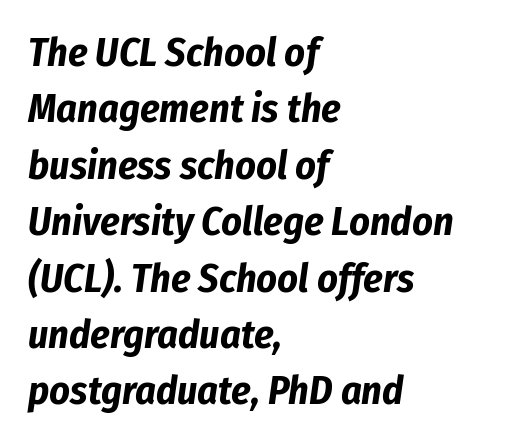
Q: Is the text bold? A: Yes.
Q: Is the text italic (slanted)? A: Yes, it leans right by about 8 degrees.
Q: Is the text underlined? A: No.
Q: How is the paragraph aligned? A: Left-aligned.
Q: Is the spacing between letters normal or unusually wide? A: Normal.
Q: Is the spacing between lines tight, normal or loose? A: Normal.
Q: Width (condensed, normal, or wide)? A: Condensed.
Q: Stroke contrast? A: Low.
Q: x-height? A: Medium.
Q: Monospaced? A: No.
